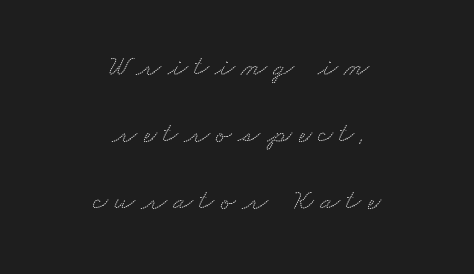
{"width": "wide", "stroke_contrast": "low", "x_height": "small", "monospaced": "no", "underline": "no", "align": "center", "line_spacing": "loose", "line_spacing_ratio": 2.31, "letter_spacing": "wide", "letter_spacing_em": 0.22, "glyph_px": 29}
